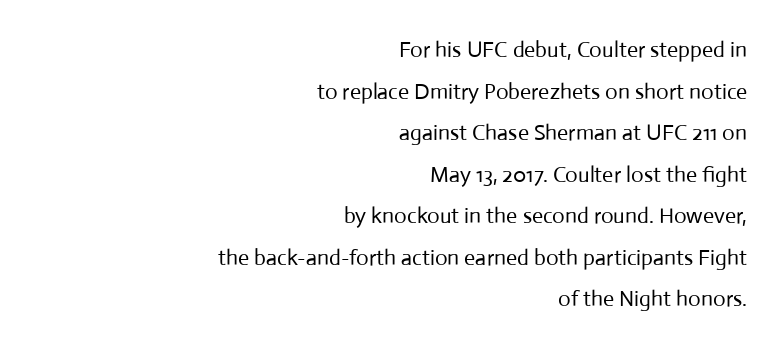
Q: Is the text bold? A: No.
Q: Is the text italic (slanted)? A: No, it is upright.
Q: Is the text underlined? A: No.
Q: How is the paragraph aligned? A: Right-aligned.
Q: Is the spacing between letters normal or unusually wide? A: Normal.
